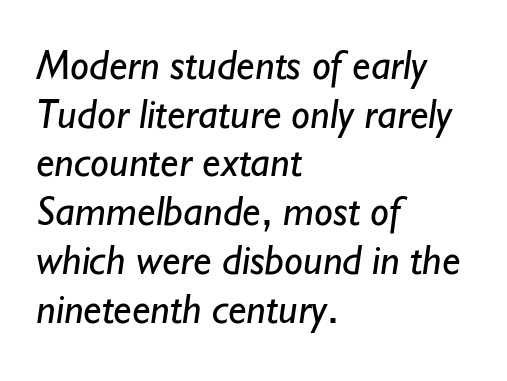
The image shows 42 px regular-weight sans-serif type; set left-aligned, line spacing 1.16x, normal letter spacing, not underlined; low stroke contrast and a small x-height.
